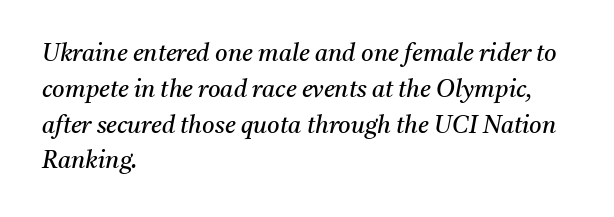
Every row of glyphs begins at an identical x-position on the left. A bare baseline throughout the passage. This rendering leaves character spacing at its baseline value. Regular leading. Stroke mass is kept to a normal reading level or below. Notice how the stems are inclined rather than vertical — that's the hallmark of italics.
